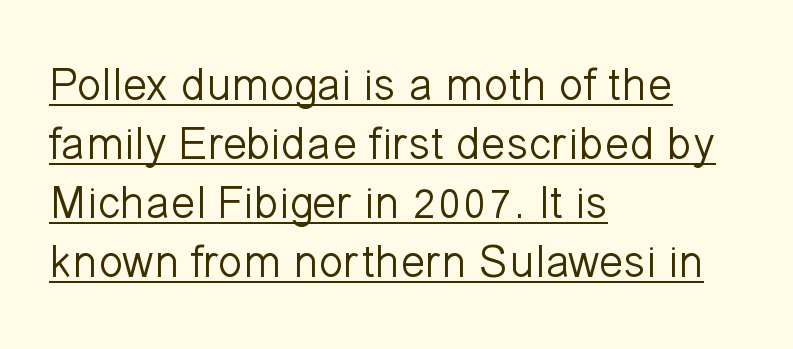
Q: Is the text bold? A: No.
Q: Is the text italic (slanted)? A: No, it is upright.
Q: Is the typeface a serif or a sans-serif typeface? A: Sans-serif.
Q: Is the text underlined? A: Yes.
Q: How is the paragraph aligned? A: Left-aligned.
Q: Is the spacing between letters normal or unusually wide? A: Normal.
Q: Is the spacing between lines tight, normal or loose? A: Normal.
Q: Width (condensed, normal, or wide)? A: Normal.
Q: Stroke contrast? A: Low.
Q: x-height? A: Medium.
Q: Monospaced? A: No.
